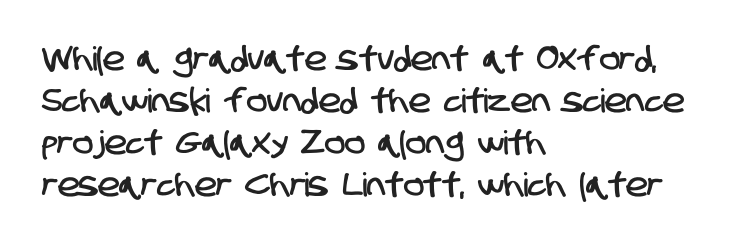
The image shows 33 px condensed sans-serif type; set left-aligned, normal line spacing (1.27x), normal letter spacing, not underlined; low stroke contrast and a large x-height.
